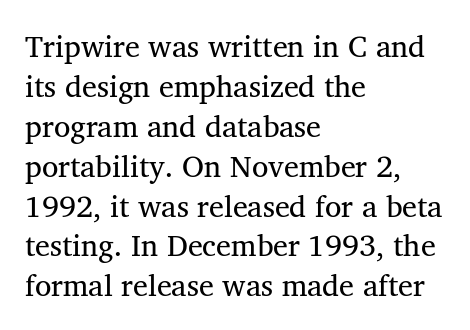
The image shows 30 px regular-weight serif type, upright; set left-aligned, normal line spacing (1.33x), normal letter spacing, not underlined; medium stroke contrast and a medium x-height.
